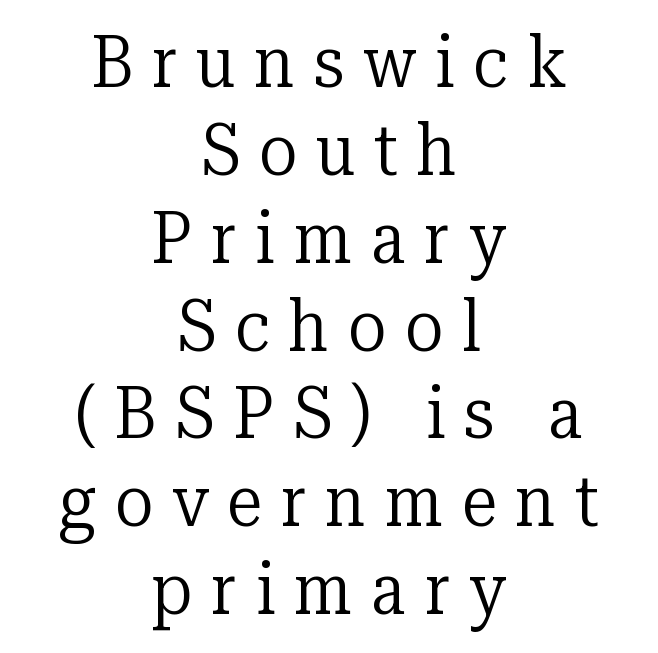
Display-style spreading of the glyphs; the letterfit is very open. Teacher's note: observe the equal gaps on both sides — that is centered alignment. Typographically, this falls in the serif category. Is this a fixed-width face? No — the glyphs have proportional, varying widths. The axis of the letterforms is exactly vertical.
